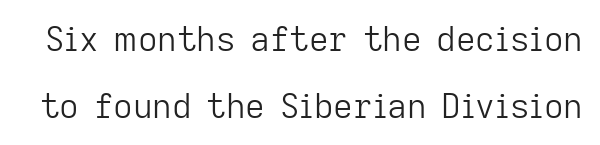
Do the characters align in a grid? No, the font is proportional. Does the type have serifs? No, each stem ends abruptly. Compared with typical body copy, the letter spacing here is the same. If you drew a line through each stem, it would be perfectly vertical. Weight: not bold — regular or lighter.
